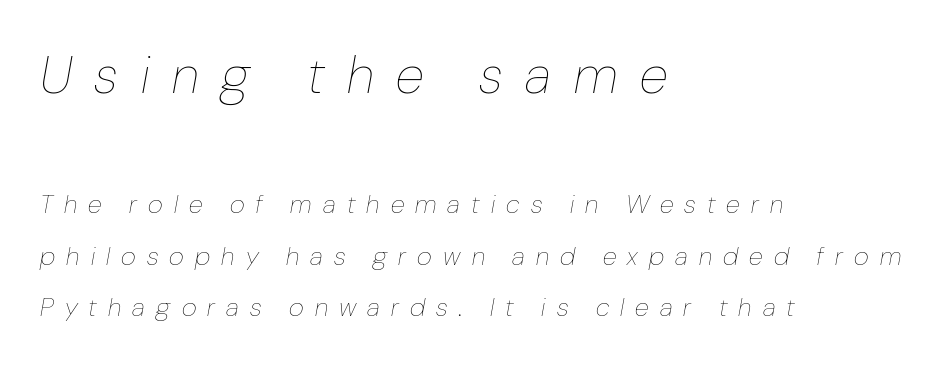
The image shows 53 px thin, condensed type, italic (leaning right); set left-aligned, loose line spacing (1.98x), unusually wide letter spacing (+0.43 em), not underlined; the first (top) block is 2.04x larger; low stroke contrast and a medium x-height.
